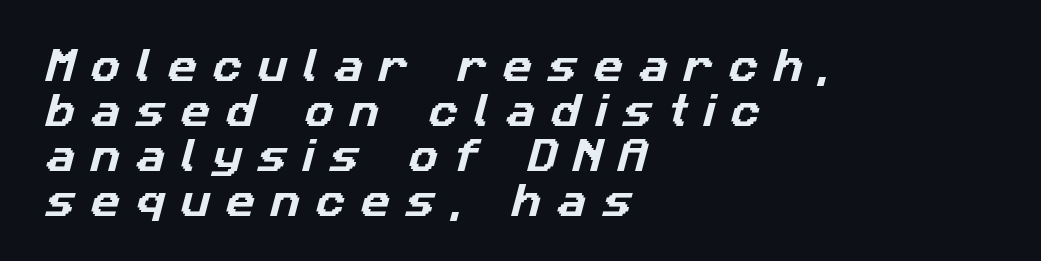
The image shows 36 px sans-serif type; set left-aligned, normal line spacing (1.25x), unusually wide letter spacing (+0.44 em), not underlined; low stroke contrast and a medium x-height.
